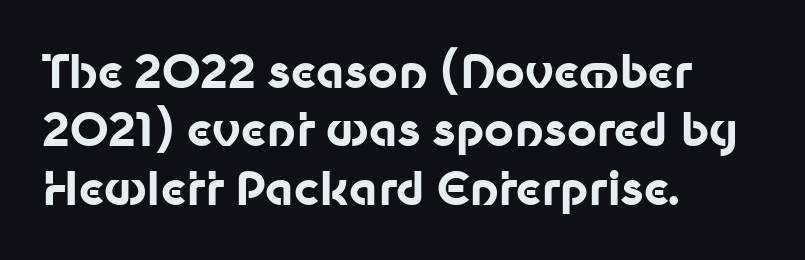
Q: Is the text bold? A: Yes.
Q: Is the text italic (slanted)? A: No, it is upright.
Q: Is the typeface a serif or a sans-serif typeface? A: Sans-serif.
Q: Is the text underlined? A: No.
Q: How is the paragraph aligned? A: Left-aligned.
Q: Is the spacing between letters normal or unusually wide? A: Normal.
Q: Is the spacing between lines tight, normal or loose? A: Normal.
Q: Width (condensed, normal, or wide)? A: Normal.
Q: Stroke contrast? A: Low.
Q: x-height? A: Medium.
Q: Monospaced? A: No.
